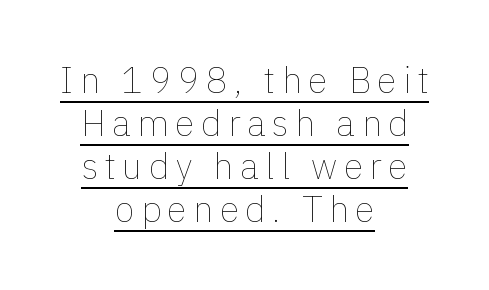
{"italic": "no", "bold": "no", "weight": "thin", "width": "normal", "stroke_contrast": "low", "x_height": "medium", "monospaced": "no", "underline": "yes", "align": "center", "line_spacing_ratio": 1.19, "glyph_px": 36}
